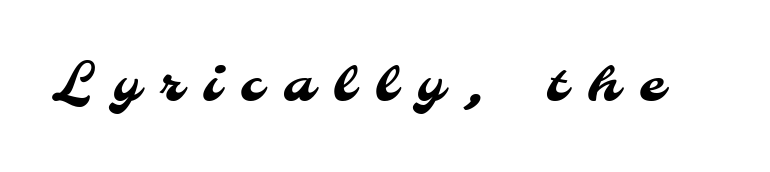
The image shows 52 px sans-serif type; set unusually wide letter spacing (+0.4 em), not underlined; medium stroke contrast and a small x-height.
